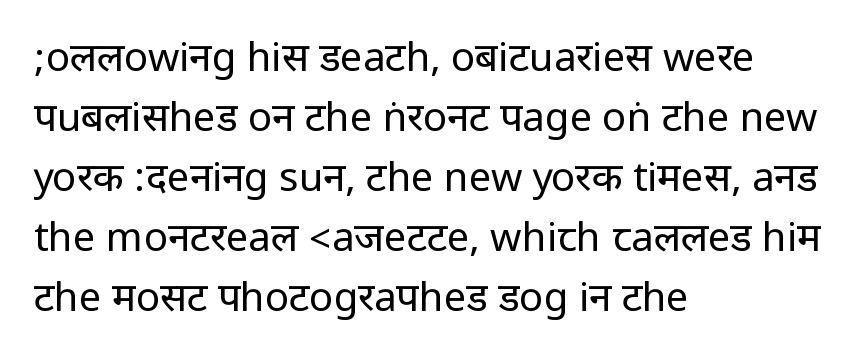
{"serif": "no", "italic": "no", "bold": "no", "weight": "regular", "width": "condensed", "stroke_contrast": "low", "underline": "no", "align": "left", "line_spacing": "normal", "line_spacing_ratio": 1.5, "letter_spacing": "normal", "letter_spacing_em": 0.0, "glyph_px": 40}
